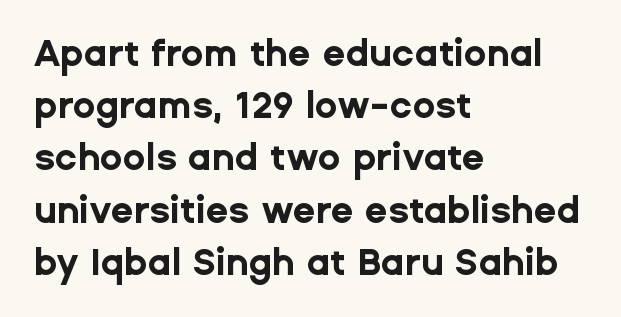
{"serif": "no", "italic": "no", "bold": "yes", "weight": "bold", "width": "normal", "stroke_contrast": "low", "x_height": "medium", "monospaced": "no", "underline": "no", "align": "left", "line_spacing": "normal", "line_spacing_ratio": 1.41, "letter_spacing": "normal", "letter_spacing_em": 0.0, "glyph_px": 37}
